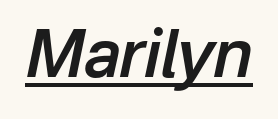
The image shows 66 px semibold type, italic (leaning right); set normal letter spacing, underlined; low stroke contrast and a medium x-height.
